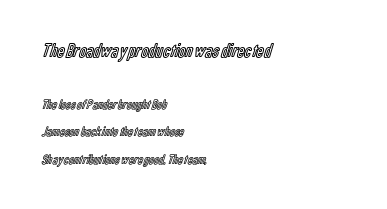
Characters follow at the spacing the type designer built in. Alignment: flush left. The block sitting higher on the canvas is the one with enlarged characters. The vertical gap from one line to the next is large.
